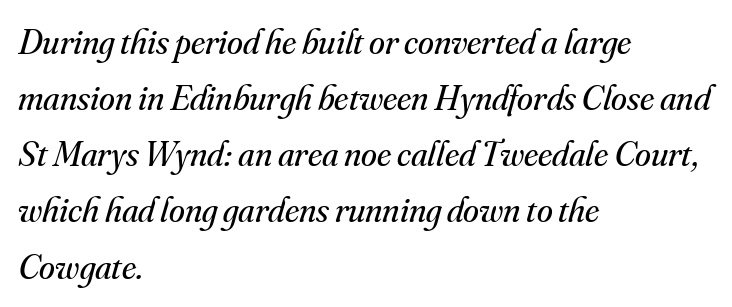
Short and long lines alike share a common starting point at left. Look at the bottom of the vertical strokes: they flare into serifs here. Looks like regular typesetting: each glyph gets only the width it needs. Style check: oblique. Bold? No — there's no thickening of the strokes. Letters rest on an invisible, unmarked baseline.
